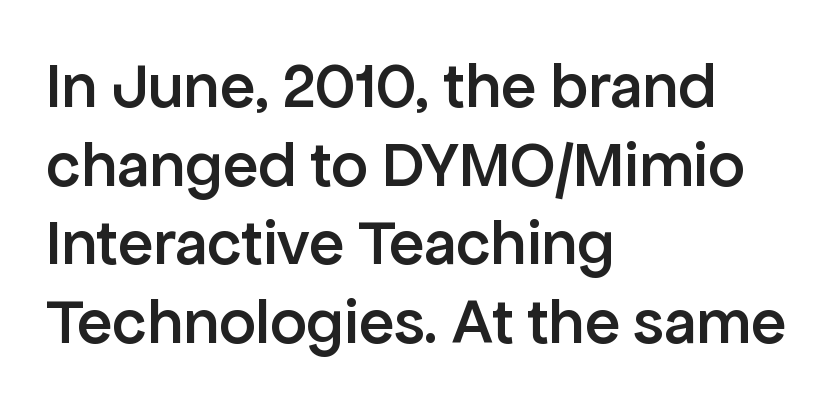
Q: Is the text bold? A: Semi-bold.
Q: Is the text italic (slanted)? A: No, it is upright.
Q: Is the typeface a serif or a sans-serif typeface? A: Sans-serif.
Q: Is the text underlined? A: No.
Q: How is the paragraph aligned? A: Left-aligned.
Q: Is the spacing between letters normal or unusually wide? A: Normal.
Q: Width (condensed, normal, or wide)? A: Normal.
Q: Stroke contrast? A: Low.
Q: x-height? A: Medium.
Q: Monospaced? A: No.
